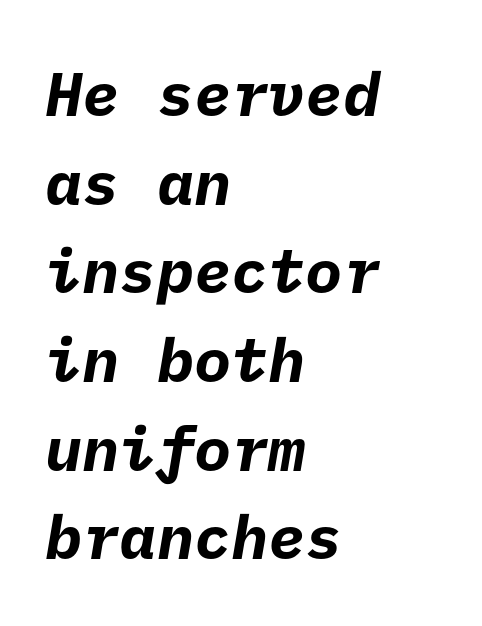
Regarding serifs, this sample does without them. Typographic density is high because the face is bold. Interline gaps are of average width in this sample. Is the block centered? No — it sits flush against the left margin. Between one letter and the next there's only the usual sliver of space. Anything drawn beneath the words? Only blank space.
